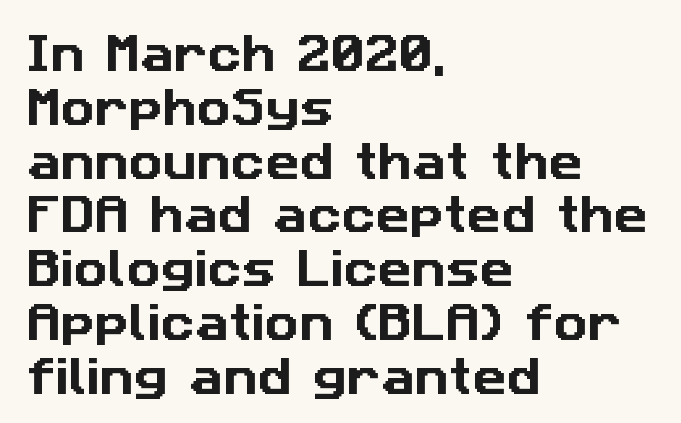
Q: Is the typeface a serif or a sans-serif typeface? A: Sans-serif.
Q: Is the text underlined? A: No.
Q: How is the paragraph aligned? A: Left-aligned.
Q: Is the spacing between letters normal or unusually wide? A: Normal.
Q: Is the spacing between lines tight, normal or loose? A: Normal.
Q: Width (condensed, normal, or wide)? A: Normal.
Q: Stroke contrast? A: Low.
Q: x-height? A: Medium.
Q: Monospaced? A: No.
